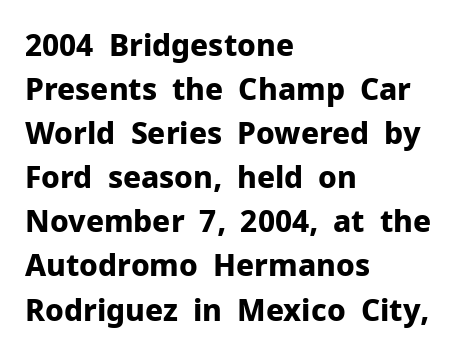
{"serif": "no", "italic": "no", "bold": "yes", "weight": "bold", "width": "normal", "stroke_contrast": "low", "x_height": "medium", "monospaced": "no", "underline": "no", "align": "left", "line_spacing": "normal", "line_spacing_ratio": 1.47, "letter_spacing": "normal", "letter_spacing_em": 0.0, "glyph_px": 30}
